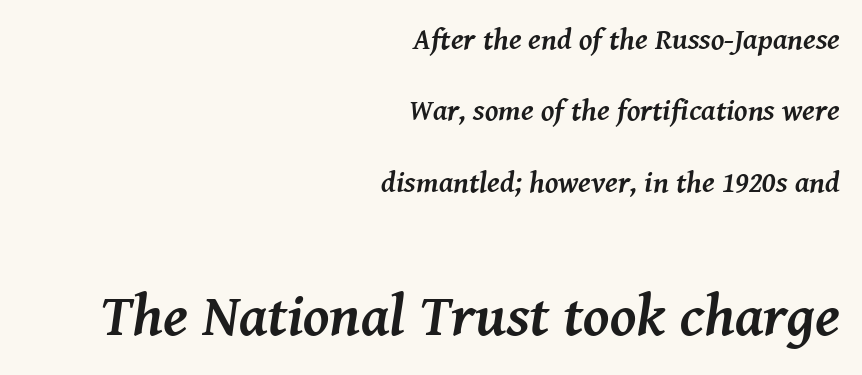
{"serif": "yes", "italic": "yes", "lean": "right", "slant_degrees": 8, "bold": "yes", "weight": "semibold", "width": "normal", "stroke_contrast": "medium", "x_height": "medium", "monospaced": "no", "underline": "no", "align": "right", "line_spacing": "loose", "line_spacing_ratio": 2.38, "letter_spacing": "normal", "letter_spacing_em": 0.0, "larger_block": "second", "size_ratio": 1.97, "glyph_px": 59}
